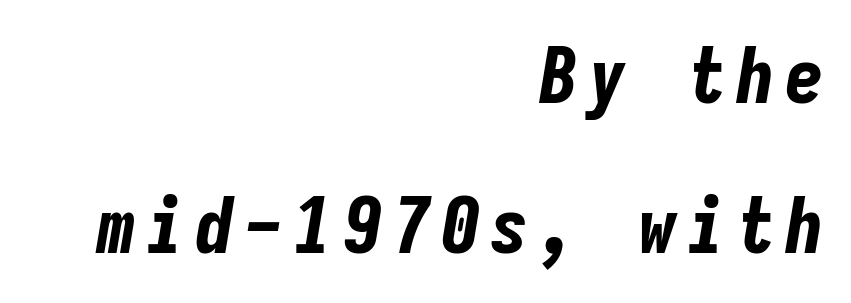
{"italic": "yes", "lean": "right", "slant_degrees": 9, "bold": "yes", "weight": "bold", "width": "condensed", "stroke_contrast": "low", "x_height": "medium", "monospaced": "yes", "underline": "no", "align": "right", "line_spacing": "loose", "line_spacing_ratio": 1.92, "glyph_px": 78}
